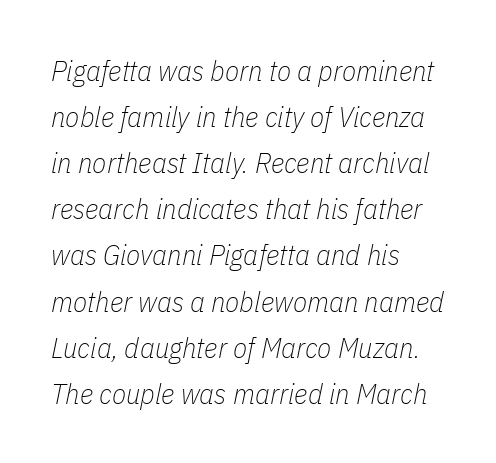
Q: Is the text bold? A: No.
Q: Is the text italic (slanted)? A: Yes, it leans right by about 11 degrees.
Q: Is the text underlined? A: No.
Q: How is the paragraph aligned? A: Left-aligned.
Q: Is the spacing between letters normal or unusually wide? A: Normal.
Q: Is the spacing between lines tight, normal or loose? A: Normal.
Q: Width (condensed, normal, or wide)? A: Condensed.
Q: Stroke contrast? A: Low.
Q: x-height? A: Medium.
Q: Monospaced? A: No.
